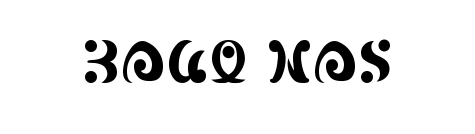
The image shows 57 px condensed serif type, upright; set normal letter spacing, not underlined; a large x-height.
